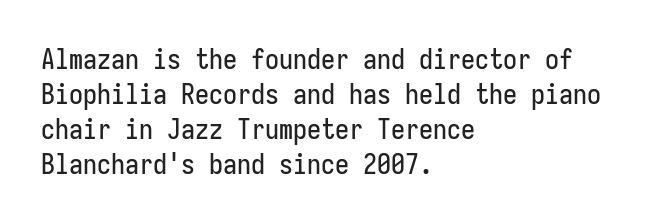
Q: Is the text italic (slanted)? A: No, it is upright.
Q: Is the typeface a serif or a sans-serif typeface? A: Sans-serif.
Q: Is the text underlined? A: No.
Q: How is the paragraph aligned? A: Left-aligned.
Q: Is the spacing between letters normal or unusually wide? A: Normal.
Q: Is the spacing between lines tight, normal or loose? A: Normal.
Q: Width (condensed, normal, or wide)? A: Condensed.
Q: Stroke contrast? A: Low.
Q: x-height? A: Medium.
Q: Monospaced? A: Yes.
